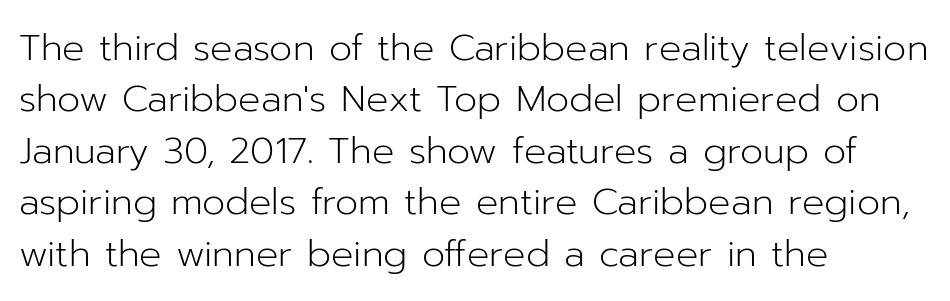
{"serif": "no", "italic": "no", "bold": "no", "weight": "light", "width": "normal", "stroke_contrast": "low", "x_height": "medium", "monospaced": "no", "underline": "no", "align": "left", "line_spacing": "normal", "line_spacing_ratio": 1.39, "letter_spacing": "normal", "letter_spacing_em": 0.0, "glyph_px": 37}
